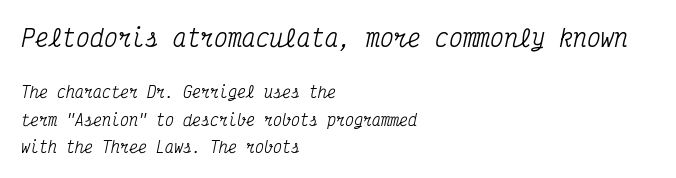
Q: Is the text italic (slanted)? A: Yes, it leans right by about 12 degrees.
Q: Is the text underlined? A: No.
Q: How is the paragraph aligned? A: Left-aligned.
Q: Is the spacing between letters normal or unusually wide? A: Normal.
Q: Which block of text is set in a larger size, the first (top) or the second (bottom)? A: The first (top) one.
